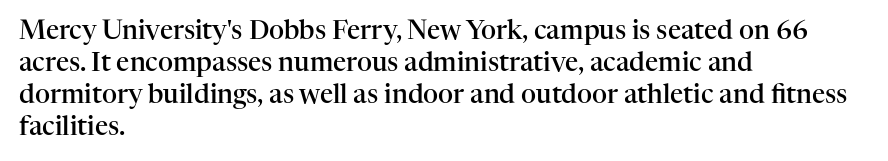
Each row of text sits above clean, open space. In CSS terms this would be text-align: left. Is the type bold? Partly — it's a semibold, heavier than regular but not fully bold. The font's upright variant was chosen for this text. Nothing unusual about the tracking: characters are spaced as the font intends.
